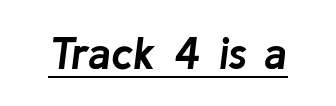
The image shows 45 px semibold type, italic (leaning right); set normal letter spacing, underlined; low stroke contrast and a medium x-height.
